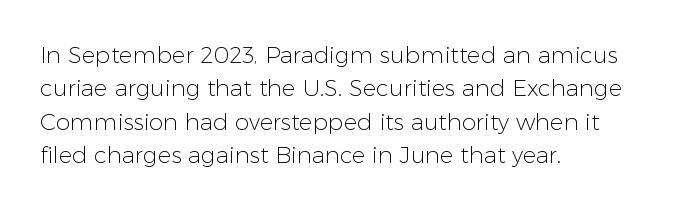
Q: Is the text bold? A: No.
Q: Is the text italic (slanted)? A: No, it is upright.
Q: Is the text underlined? A: No.
Q: How is the paragraph aligned? A: Left-aligned.
Q: Is the spacing between letters normal or unusually wide? A: Normal.
Q: Is the spacing between lines tight, normal or loose? A: Normal.
